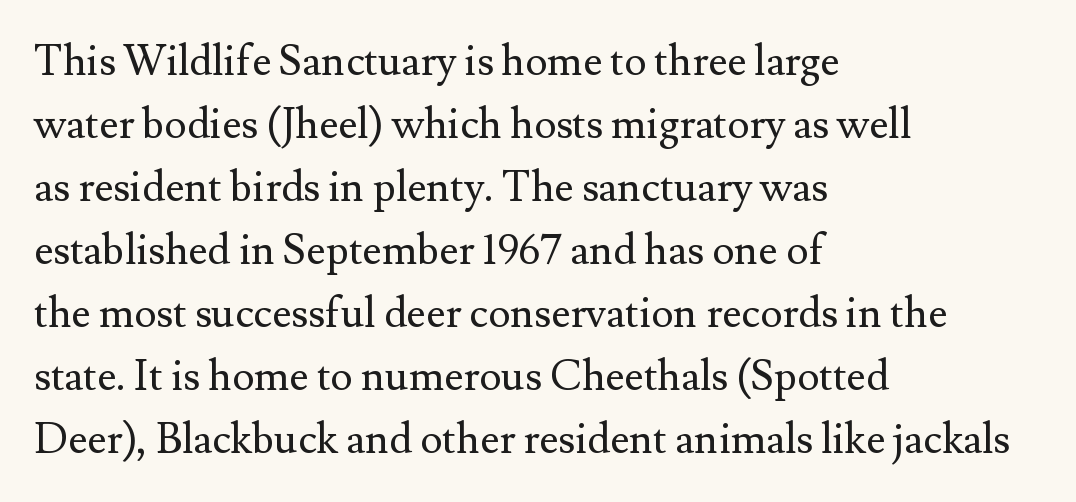
Q: Is the text bold? A: No.
Q: Is the text italic (slanted)? A: No, it is upright.
Q: Is the typeface a serif or a sans-serif typeface? A: Serif.
Q: Is the text underlined? A: No.
Q: How is the paragraph aligned? A: Left-aligned.
Q: Is the spacing between letters normal or unusually wide? A: Normal.
Q: Is the spacing between lines tight, normal or loose? A: Normal.
Q: Width (condensed, normal, or wide)? A: Normal.
Q: Stroke contrast? A: Medium.
Q: x-height? A: Small.
Q: Monospaced? A: No.
